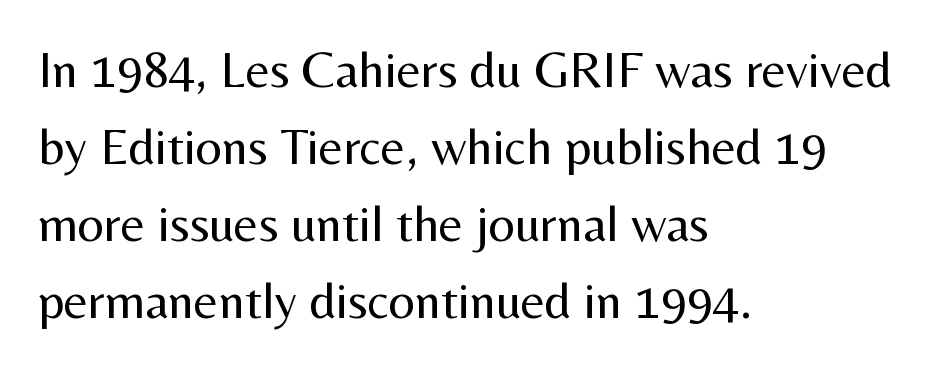
{"serif": "no", "italic": "no", "bold": "no", "weight": "regular", "width": "normal", "stroke_contrast": "medium", "x_height": "medium", "monospaced": "no", "underline": "no", "align": "left", "line_spacing": "normal", "line_spacing_ratio": 1.48, "letter_spacing": "normal", "letter_spacing_em": 0.0, "glyph_px": 52}
